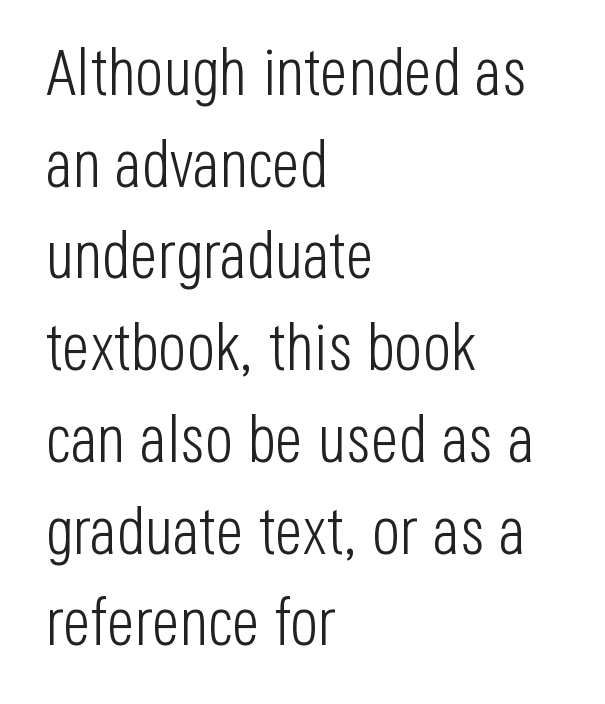
Q: Is the text bold? A: No.
Q: Is the text italic (slanted)? A: No, it is upright.
Q: Is the typeface a serif or a sans-serif typeface? A: Sans-serif.
Q: Is the text underlined? A: No.
Q: How is the paragraph aligned? A: Left-aligned.
Q: Is the spacing between letters normal or unusually wide? A: Normal.
Q: Is the spacing between lines tight, normal or loose? A: Normal.
Q: Width (condensed, normal, or wide)? A: Condensed.
Q: Stroke contrast? A: Low.
Q: x-height? A: Large.
Q: Monospaced? A: No.
